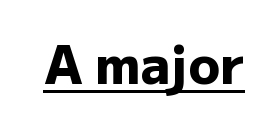
{"serif": "no", "italic": "no", "bold": "yes", "weight": "heavy", "width": "normal", "stroke_contrast": "low", "x_height": "medium", "monospaced": "no", "underline": "yes", "letter_spacing": "normal", "letter_spacing_em": 0.0, "glyph_px": 52}
